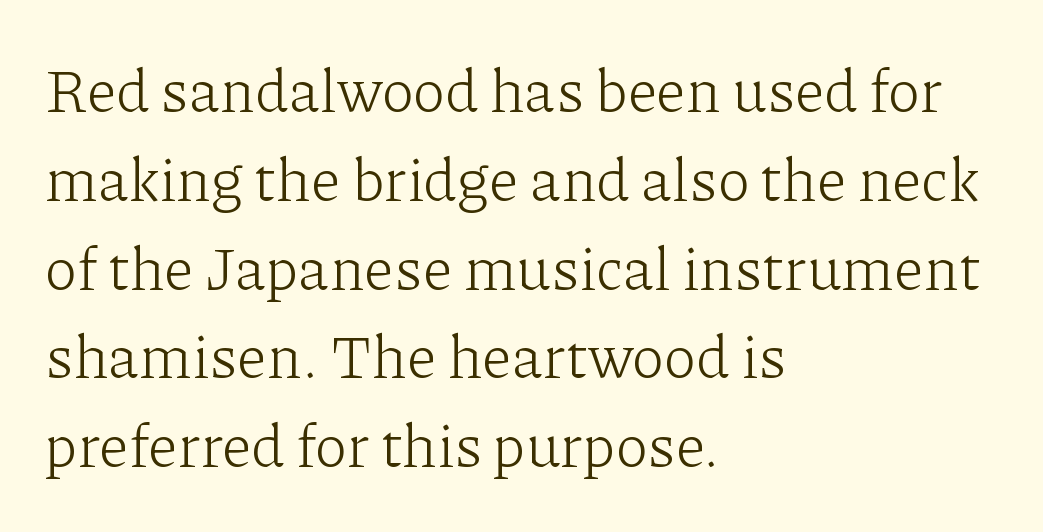
Q: Is the text bold? A: No.
Q: Is the text italic (slanted)? A: No, it is upright.
Q: Is the typeface a serif or a sans-serif typeface? A: Serif.
Q: Is the text underlined? A: No.
Q: How is the paragraph aligned? A: Left-aligned.
Q: Is the spacing between letters normal or unusually wide? A: Normal.
Q: Is the spacing between lines tight, normal or loose? A: Normal.
Q: Width (condensed, normal, or wide)? A: Normal.
Q: Stroke contrast? A: Low.
Q: x-height? A: Medium.
Q: Monospaced? A: No.
